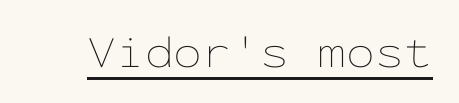
This is the regular roman posture of the typeface. The letterforms sit at book weight or below. Every word sits above its own underline. Note the uniform advance width — an 'i' takes as much space as an 'm'.
